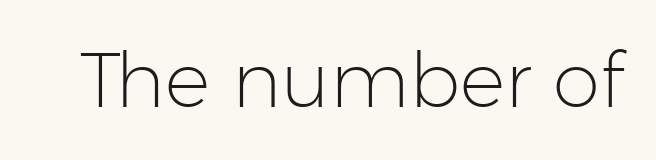
The image shows 76 px light sans-serif type, upright; set normal letter spacing, not underlined; low stroke contrast and a medium x-height.
